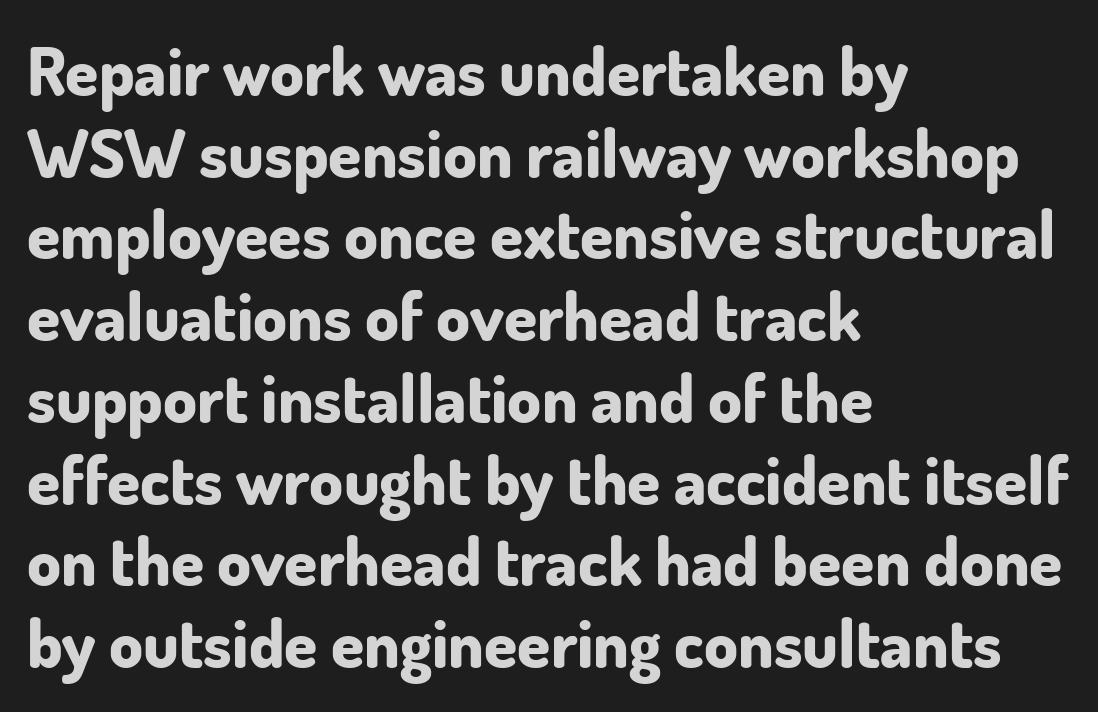
Q: Is the text bold? A: Yes.
Q: Is the text italic (slanted)? A: No, it is upright.
Q: Is the typeface a serif or a sans-serif typeface? A: Sans-serif.
Q: Is the text underlined? A: No.
Q: How is the paragraph aligned? A: Left-aligned.
Q: Is the spacing between letters normal or unusually wide? A: Normal.
Q: Width (condensed, normal, or wide)? A: Normal.
Q: Stroke contrast? A: Low.
Q: x-height? A: Small.
Q: Monospaced? A: No.
